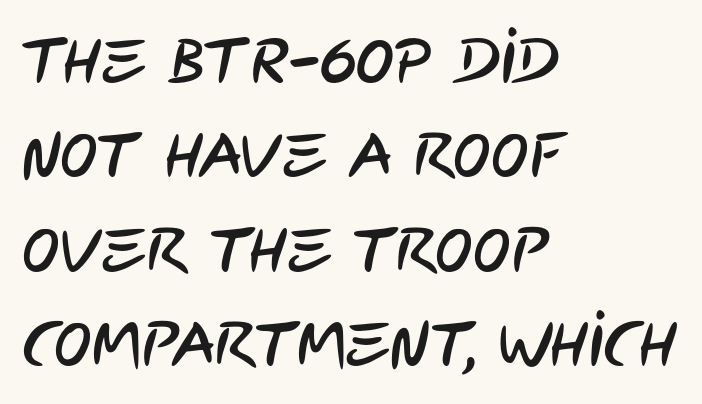
Q: Is the typeface a serif or a sans-serif typeface? A: Sans-serif.
Q: Is the text underlined? A: No.
Q: How is the paragraph aligned? A: Left-aligned.
Q: Is the spacing between letters normal or unusually wide? A: Normal.
Q: Is the spacing between lines tight, normal or loose? A: Normal.
Q: Width (condensed, normal, or wide)? A: Condensed.
Q: Stroke contrast? A: Low.
Q: x-height? A: Large.
Q: Monospaced? A: No.
